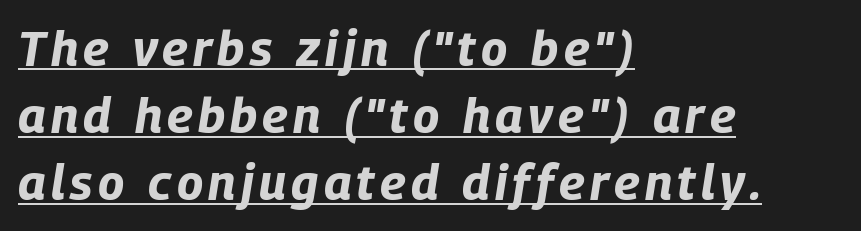
Looks like someone drew a line under every word here. Varying glyph widths throughout — classic text-font behaviour. Strong, thick strokes mark this as bold type. The rows are spaced the way most documents space them. A typesetter would mark this as italic. Caption: multi-line text, flush left, ragged right.
